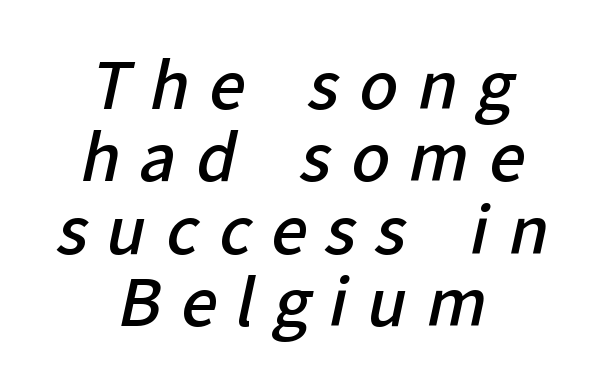
The passage shown is typed in a proportional face where columns would drift. Serif or sans? Sans — the stroke terminals are bare. Summary of weight: moderately heavy, a semibold. Vertically, the passage feels compressed, each row crowding the next. Unmarked baselines from the first word to the last.
